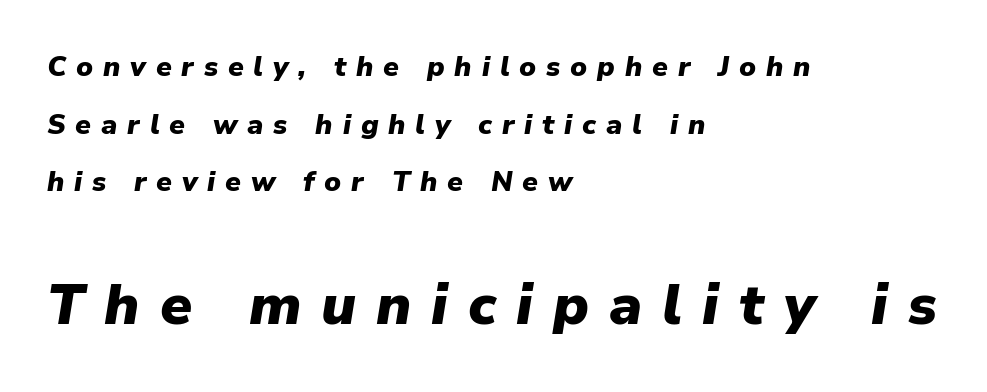
The image shows 57 px heavy type, italic (leaning right); set left-aligned, loose line spacing (2.06x), unusually wide letter spacing (+0.35 em), not underlined; the second (bottom) block is 2.04x larger; low stroke contrast and a medium x-height.
